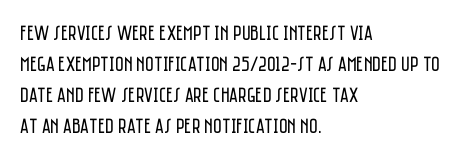
Q: Is the text bold? A: No.
Q: Is the text italic (slanted)? A: No, it is upright.
Q: Is the text underlined? A: No.
Q: How is the paragraph aligned? A: Left-aligned.
Q: Is the spacing between letters normal or unusually wide? A: Normal.
Q: Is the spacing between lines tight, normal or loose? A: Normal.
